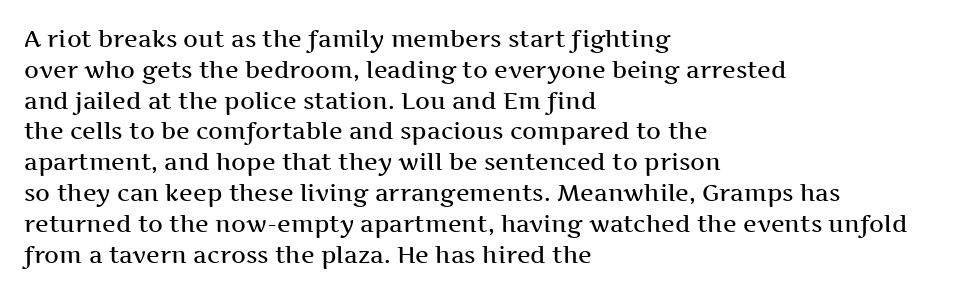
Whoever set this chose a conventional vertical rhythm. There is no visible air inserted between adjacent glyphs. Where is the straight margin? On the left. Type without underlining. The specimen reads as upright at a glance. The typesetting leans somewhat heavy: a semibold.
